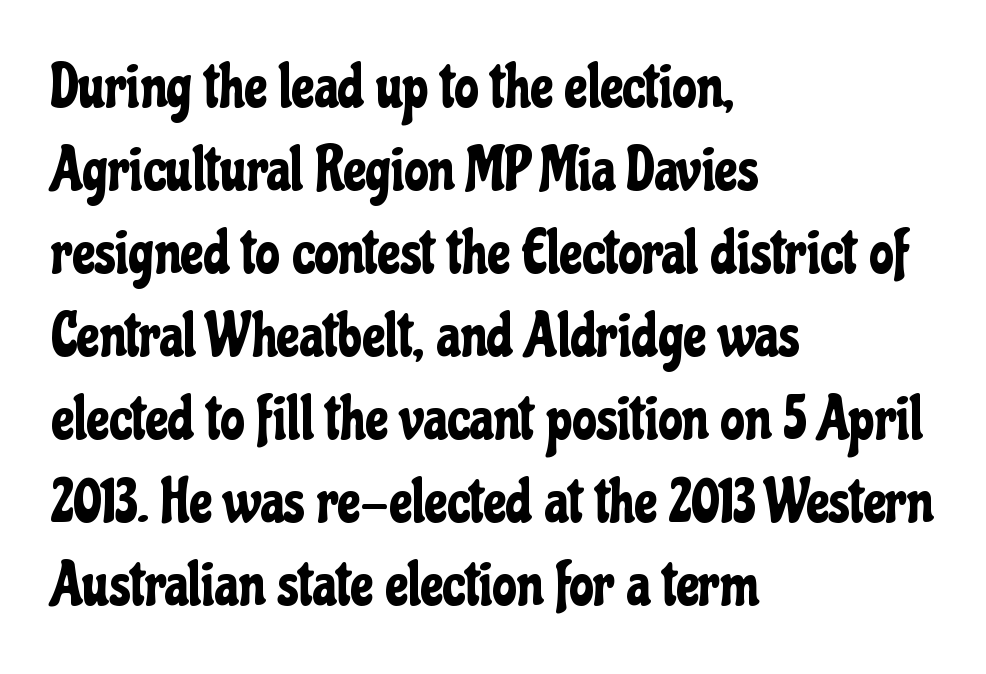
{"serif": "no", "italic": "no", "width": "condensed", "stroke_contrast": "low", "x_height": "medium", "monospaced": "no", "underline": "no", "align": "left", "line_spacing": "normal", "line_spacing_ratio": 1.36, "letter_spacing": "normal", "letter_spacing_em": 0.0, "glyph_px": 61}
